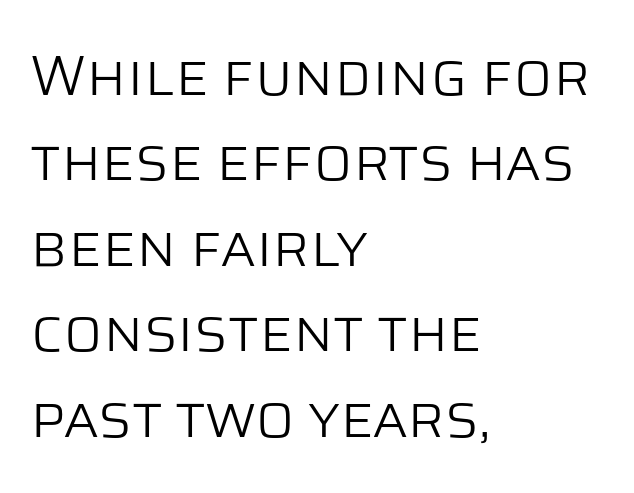
This sample uses a sans-serif face. Varying glyph widths throughout — classic text-font behaviour. Has an underline been added? It has not. The strokes are not fattened; the text isn't bold.
